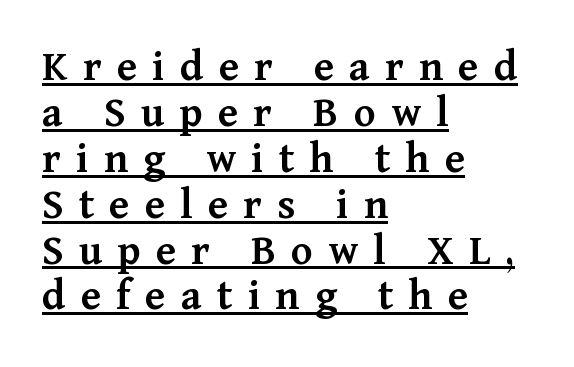
{"serif": "yes", "italic": "no", "bold": "semi", "weight": "semibold", "width": "normal", "stroke_contrast": "medium", "x_height": "medium", "monospaced": "no", "underline": "yes", "align": "left", "line_spacing": "tight", "line_spacing_ratio": 1.02, "letter_spacing": "wide", "letter_spacing_em": 0.34, "glyph_px": 45}
